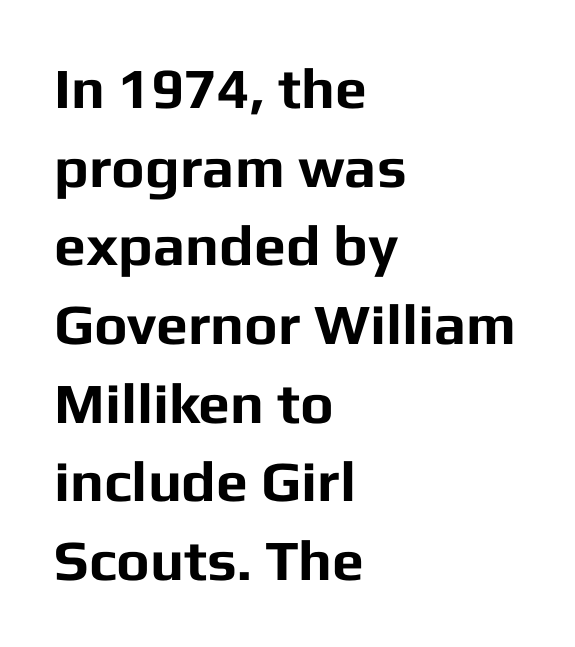
{"serif": "no", "italic": "no", "bold": "yes", "weight": "bold", "width": "normal", "stroke_contrast": "low", "x_height": "medium", "monospaced": "no", "underline": "no", "align": "left", "line_spacing": "normal", "line_spacing_ratio": 1.38, "letter_spacing": "normal", "letter_spacing_em": 0.0, "glyph_px": 57}
